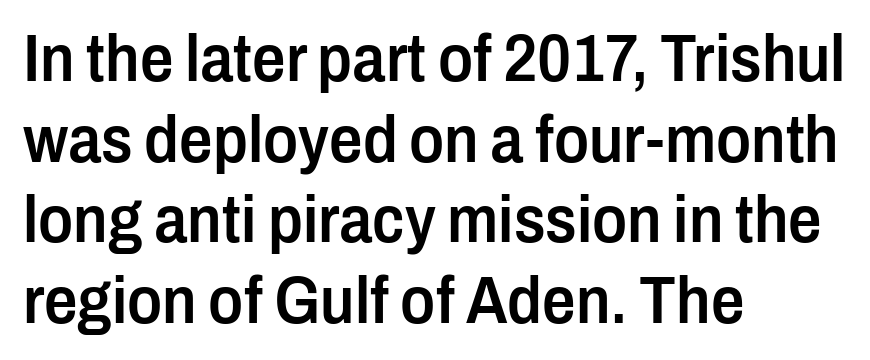
A roman cut, with each character standing at attention. Think of a printed novel: that variable character pitch is what you see here. Typeset ragged right — the left edge is the straight one. How are the letters spaced? Ordinarily, with no added tracking.
